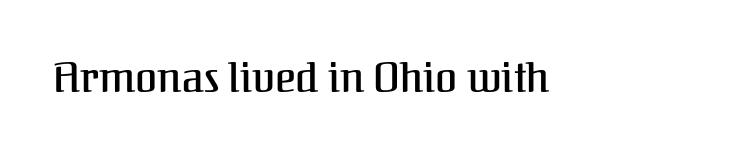
{"serif": "yes", "italic": "no", "width": "normal", "stroke_contrast": "medium", "x_height": "medium", "monospaced": "no", "underline": "no", "letter_spacing": "normal", "letter_spacing_em": 0.0, "glyph_px": 40}
